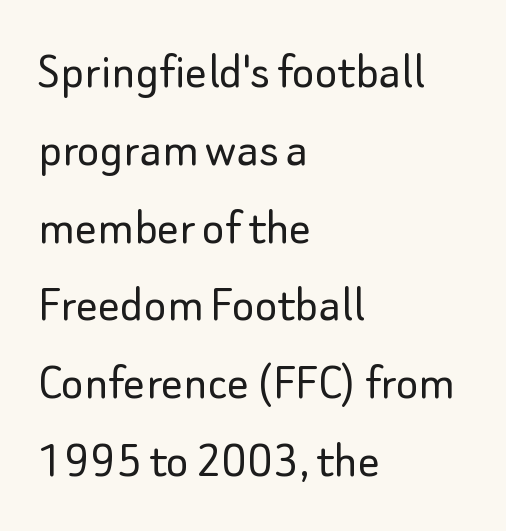
Underlining? Definitely not there. The typesetting does not lean heavy: it is not bold. Does the type have serifs? No, each stem ends abruptly. If you measured baseline to baseline, you'd find a middling distance.
